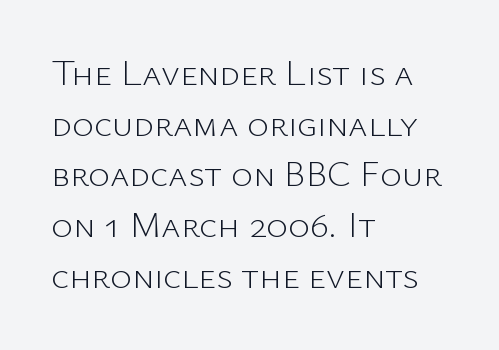
{"serif": "no", "italic": "no", "bold": "no", "weight": "light", "width": "normal", "stroke_contrast": "low", "x_height": "medium", "monospaced": "no", "underline": "no", "align": "left", "line_spacing": "normal", "line_spacing_ratio": 1.37, "letter_spacing": "normal", "letter_spacing_em": 0.0, "glyph_px": 37}
